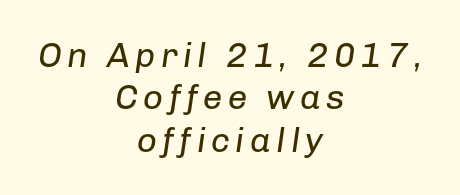
Unmarked baselines from the first word to the last. Characters are canted at an angle relative to the baseline's perpendicular. Horizontal alignment here is central, giving a formal, balanced look. Compared with a typical body face, this is equally light or lighter still. These lines are rendered in a variable-pitch font.
